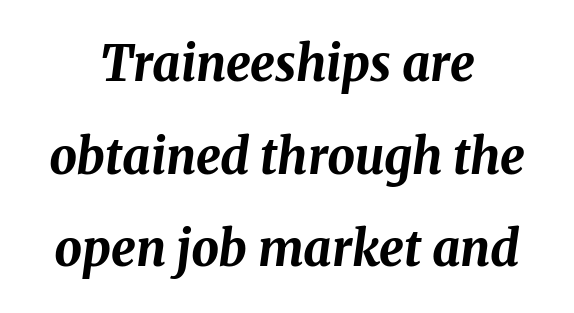
Q: Is the text bold? A: Yes.
Q: Is the text italic (slanted)? A: Yes, it leans right by about 8 degrees.
Q: Is the text underlined? A: No.
Q: How is the paragraph aligned? A: Centered.
Q: Is the spacing between letters normal or unusually wide? A: Normal.
Q: Width (condensed, normal, or wide)? A: Normal.
Q: Stroke contrast? A: Medium.
Q: x-height? A: Medium.
Q: Monospaced? A: No.
